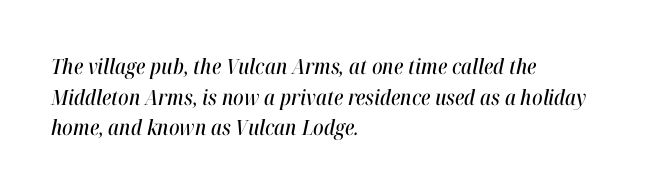
{"italic": "yes", "lean": "right", "slant_degrees": 12, "underline": "no", "align": "left", "line_spacing": "normal", "line_spacing_ratio": 1.46, "letter_spacing": "normal", "letter_spacing_em": 0.0, "glyph_px": 21}
